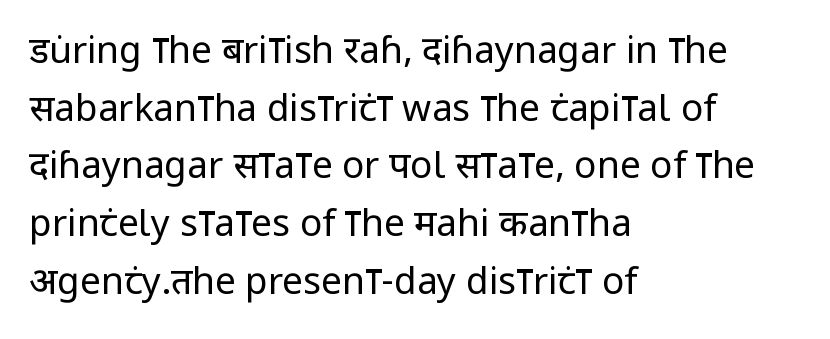
The image shows 37 px regular-weight, condensed sans-serif type, upright; set left-aligned, normal line spacing (1.56x), normal letter spacing, not underlined; low stroke contrast and a large x-height.
